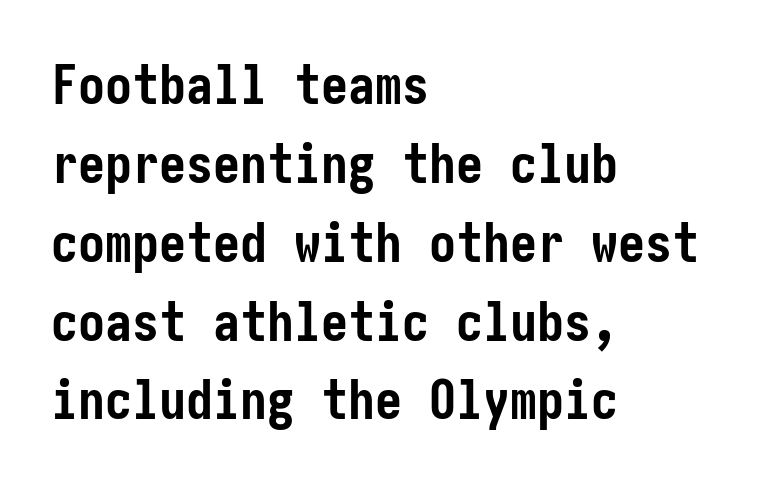
Q: Is the text bold? A: Yes.
Q: Is the text italic (slanted)? A: No, it is upright.
Q: Is the typeface a serif or a sans-serif typeface? A: Sans-serif.
Q: Is the text underlined? A: No.
Q: How is the paragraph aligned? A: Left-aligned.
Q: Is the spacing between letters normal or unusually wide? A: Normal.
Q: Is the spacing between lines tight, normal or loose? A: Normal.
Q: Width (condensed, normal, or wide)? A: Condensed.
Q: Stroke contrast? A: Low.
Q: x-height? A: Medium.
